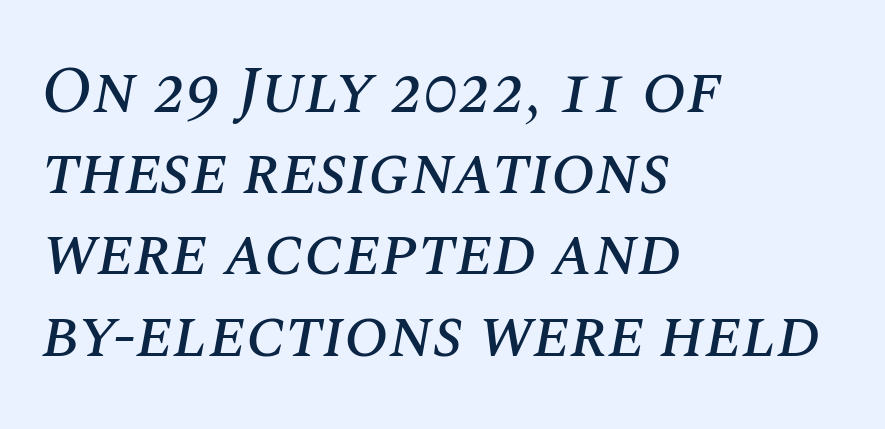
{"italic": "yes", "lean": "right", "slant_degrees": 10, "width": "normal", "stroke_contrast": "medium", "x_height": "large", "monospaced": "no", "underline": "no", "align": "left", "line_spacing_ratio": 1.23, "letter_spacing": "normal", "letter_spacing_em": 0.0, "glyph_px": 66}
